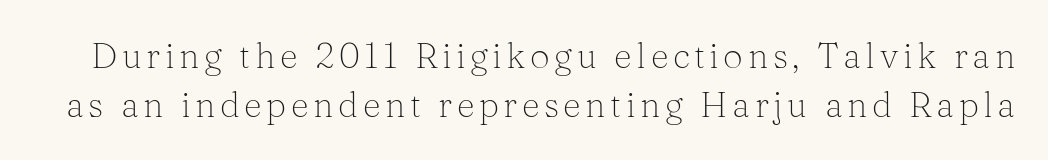
The image shows 35 px light serif type, upright; set normal line spacing (1.41x), not underlined; medium stroke contrast and a medium x-height.
